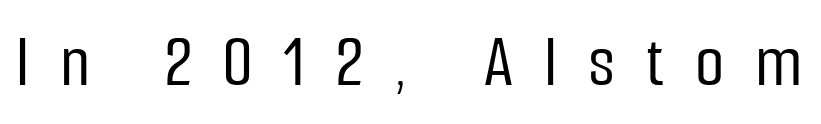
{"serif": "no", "italic": "no", "width": "condensed", "stroke_contrast": "low", "x_height": "medium", "monospaced": "no", "underline": "no", "letter_spacing": "wide", "letter_spacing_em": 0.41, "glyph_px": 76}
